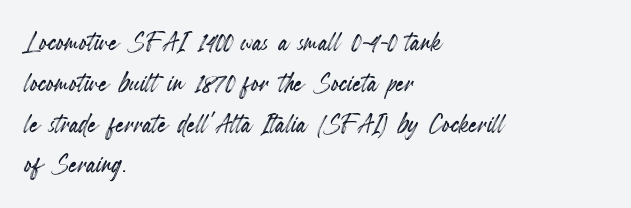
{"width": "condensed", "x_height": "small", "monospaced": "no", "underline": "no", "align": "left", "line_spacing_ratio": 1.2, "letter_spacing": "normal", "letter_spacing_em": 0.0, "glyph_px": 34}
